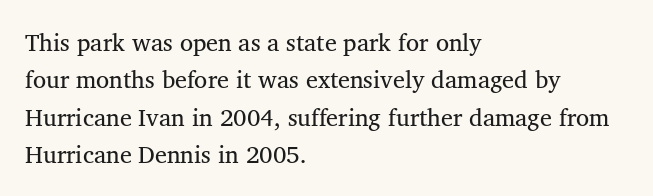
The image shows 24 px text type, upright; set left-aligned, normal line spacing (1.56x), normal letter spacing, not underlined.
